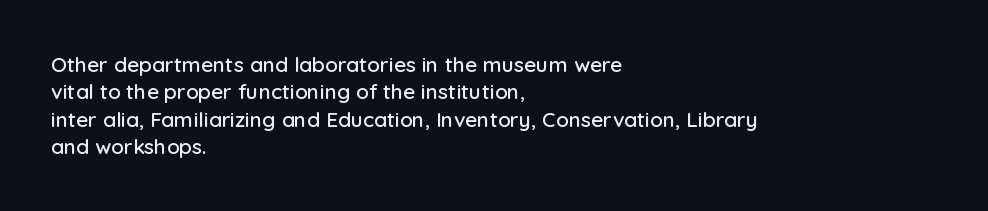
The image shows 21 px text type, upright; set left-aligned, normal line spacing (1.3x), normal letter spacing, not underlined.
